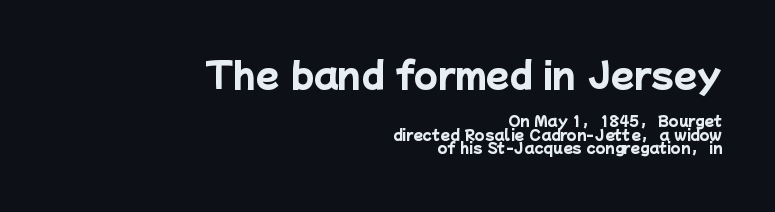
Honestly, the letter spacing is just normal — you wouldn't notice it. A clean baseline with only descenders dipping below it. Whoever set this chose condensed vertical rhythm over breathing room. Emphasis by weight is at full strength: bold.
